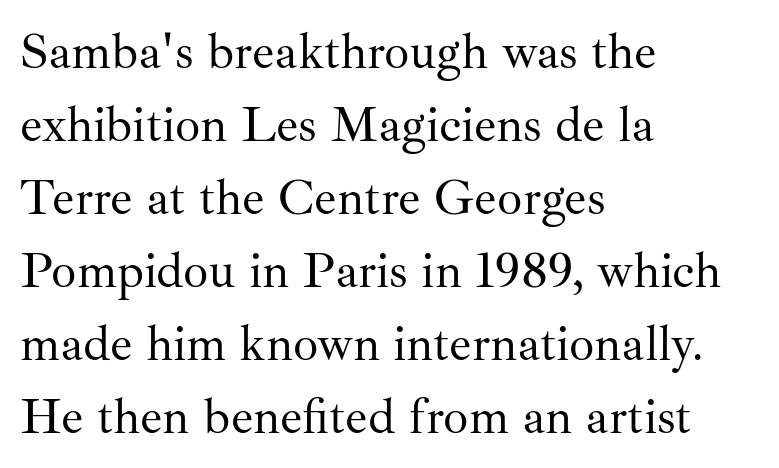
The image shows 50 px regular-weight serif type, upright; set left-aligned, normal line spacing (1.46x), normal letter spacing, not underlined; medium stroke contrast and a small x-height.
